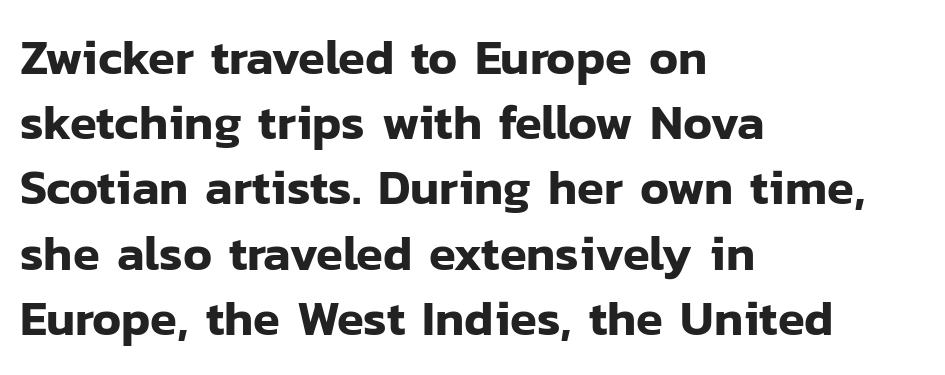
The image shows 49 px sans-serif type, upright; set left-aligned, normal line spacing (1.33x), normal letter spacing, not underlined; low stroke contrast and a medium x-height.
